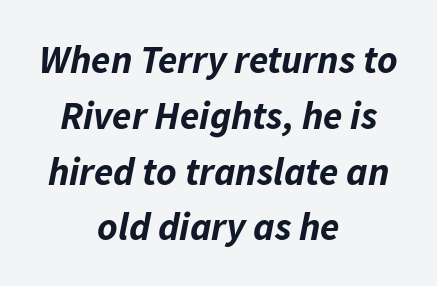
Q: Is the text bold? A: Yes.
Q: Is the text italic (slanted)? A: Yes, it leans right by about 11 degrees.
Q: Is the text underlined? A: No.
Q: How is the paragraph aligned? A: Centered.
Q: Is the spacing between letters normal or unusually wide? A: Normal.
Q: Is the spacing between lines tight, normal or loose? A: Normal.
Q: Width (condensed, normal, or wide)? A: Normal.
Q: Stroke contrast? A: Low.
Q: x-height? A: Medium.
Q: Monospaced? A: No.
